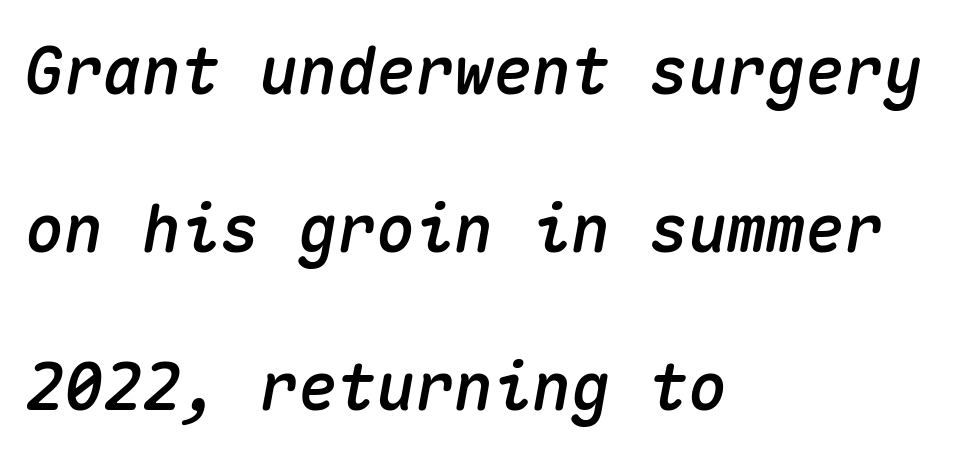
Q: Is the text italic (slanted)? A: Yes, it leans right by about 10 degrees.
Q: Is the text underlined? A: No.
Q: How is the paragraph aligned? A: Left-aligned.
Q: Is the spacing between letters normal or unusually wide? A: Normal.
Q: Is the spacing between lines tight, normal or loose? A: Loose.
Q: Width (condensed, normal, or wide)? A: Normal.
Q: Stroke contrast? A: Medium.
Q: x-height? A: Medium.
Q: Monospaced? A: Yes.
